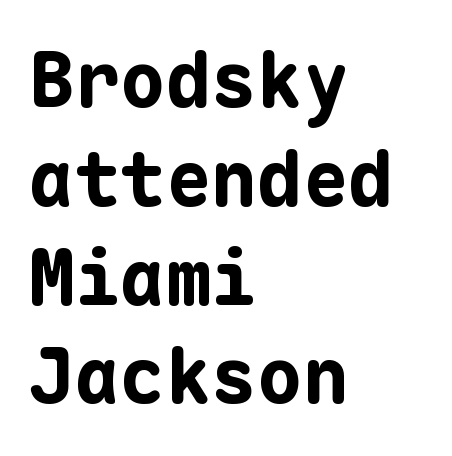
Spacing verdict: monospaced, one width for all characters. The strokes are fattened all the way to bold. The type is set solid horizontally, with unmodified tracking. In terms of letterform style, serifs are entirely absent.
